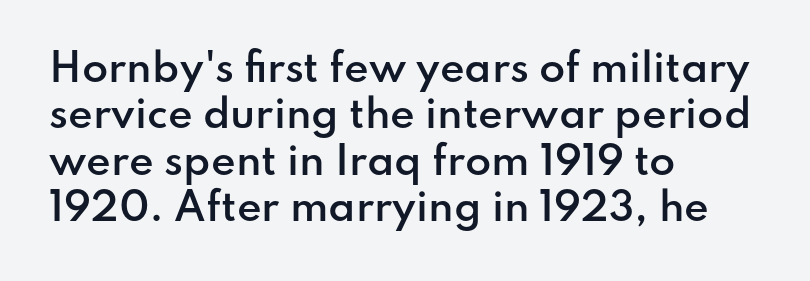
Q: Is the text bold? A: Semi-bold.
Q: Is the text italic (slanted)? A: No, it is upright.
Q: Is the typeface a serif or a sans-serif typeface? A: Sans-serif.
Q: Is the text underlined? A: No.
Q: How is the paragraph aligned? A: Left-aligned.
Q: Is the spacing between letters normal or unusually wide? A: Normal.
Q: Width (condensed, normal, or wide)? A: Normal.
Q: Stroke contrast? A: Low.
Q: x-height? A: Small.
Q: Monospaced? A: No.
